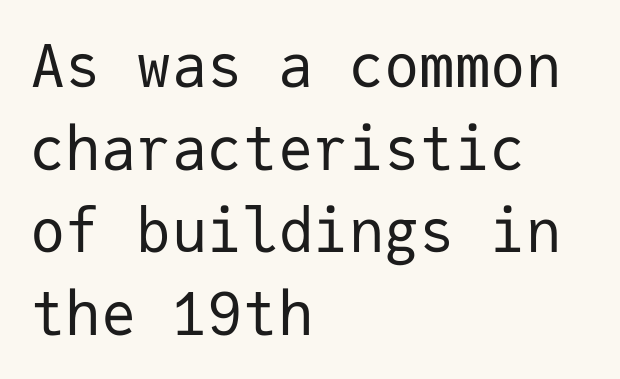
If you measured baseline to baseline, you'd find a middling distance. Spacing verdict: monospaced, one width for all characters. Is this a heavy cut? Hardly; it is regular or lighter. The gap between lines stays unmarked. Look at the bottom of the vertical strokes: they stop flat, with no serifs.
